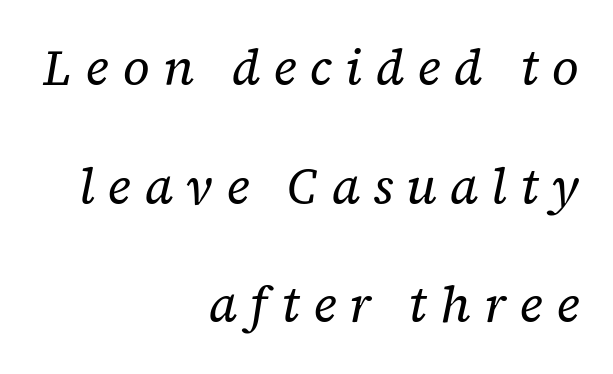
The image shows 49 px regular-weight serif type, italic (leaning right); set right-aligned, loose line spacing (2.42x), unusually wide letter spacing (+0.27 em), not underlined; low stroke contrast and a medium x-height.
